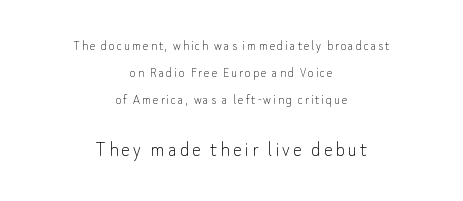
Q: Is the text bold? A: No.
Q: Is the text italic (slanted)? A: No, it is upright.
Q: Is the text underlined? A: No.
Q: How is the paragraph aligned? A: Centered.
Q: Is the spacing between lines tight, normal or loose? A: Loose.
Q: Which block of text is set in a larger size, the first (top) or the second (bottom)? A: The second (bottom) one.
